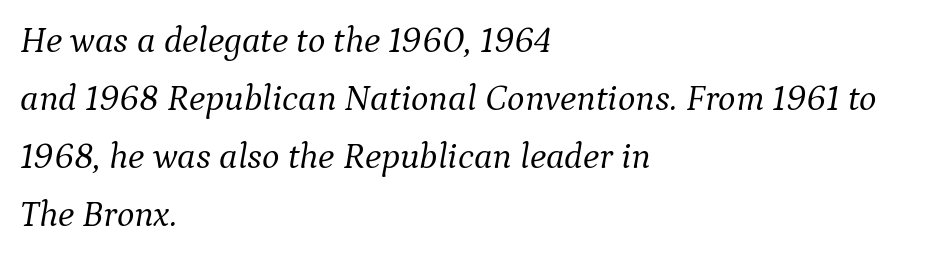
{"serif": "yes", "italic": "yes", "lean": "right", "slant_degrees": 9, "bold": "no", "weight": "light", "width": "normal", "stroke_contrast": "medium", "x_height": "medium", "monospaced": "no", "underline": "no", "align": "left", "line_spacing": "normal", "line_spacing_ratio": 1.57, "letter_spacing": "normal", "letter_spacing_em": 0.0, "glyph_px": 37}
